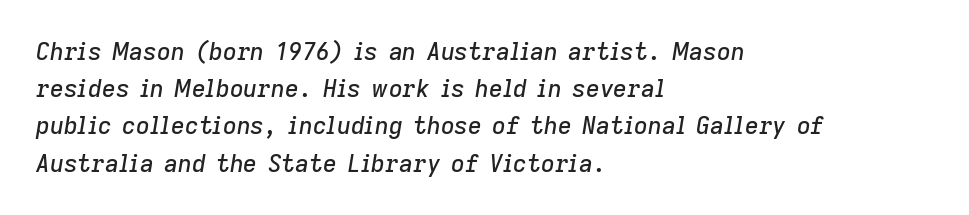
Q: Is the text italic (slanted)? A: Yes, it leans right by about 9 degrees.
Q: Is the text underlined? A: No.
Q: How is the paragraph aligned? A: Left-aligned.
Q: Is the spacing between letters normal or unusually wide? A: Normal.
Q: Is the spacing between lines tight, normal or loose? A: Normal.
